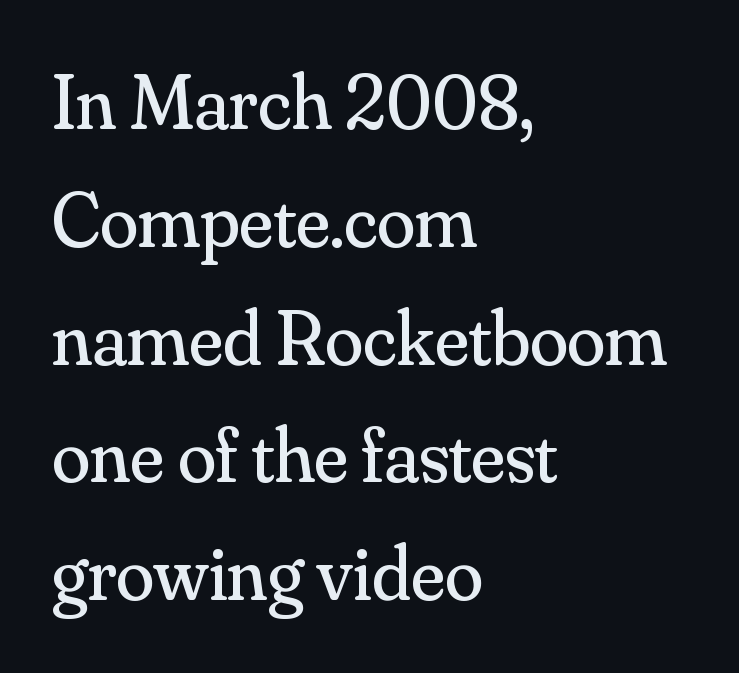
{"serif": "yes", "italic": "no", "bold": "no", "weight": "regular", "width": "normal", "stroke_contrast": "medium", "x_height": "small", "monospaced": "no", "underline": "no", "align": "left", "line_spacing": "normal", "line_spacing_ratio": 1.51, "letter_spacing": "normal", "letter_spacing_em": 0.0, "glyph_px": 78}
